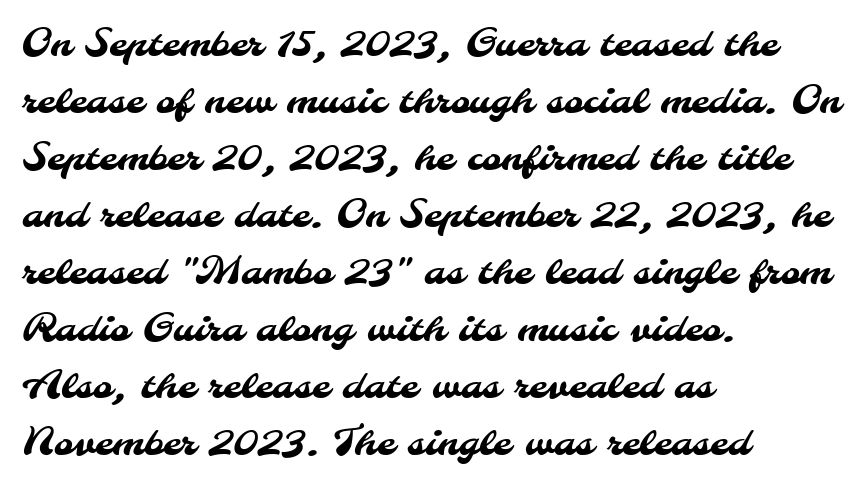
Proportional: the letters do not fall into vertical columns. This is sans-serif lettering, the kind often seen on screens and signage. Does extra space separate the letters? No, they use regular spacing. Each new line begins a customary step beneath the previous one.
